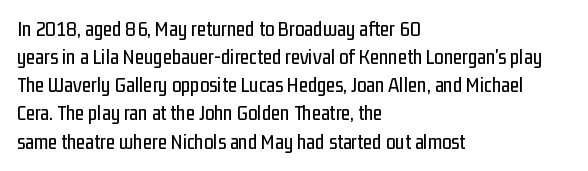
The image shows 21 px text type, upright; set left-aligned, normal line spacing (1.34x), normal letter spacing, not underlined.
